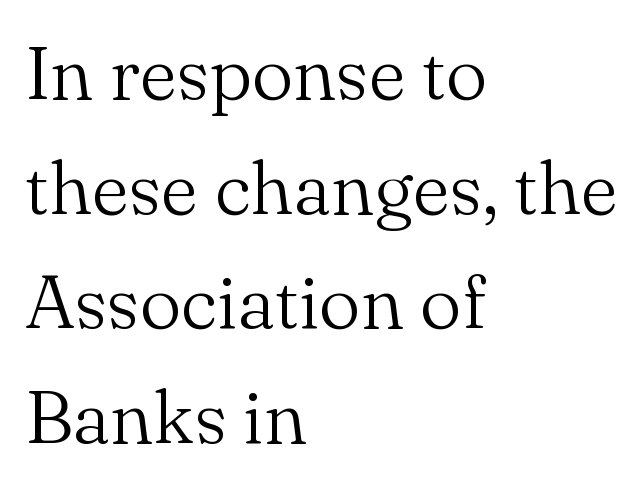
Q: Is the text bold? A: No.
Q: Is the text italic (slanted)? A: No, it is upright.
Q: Is the typeface a serif or a sans-serif typeface? A: Serif.
Q: Is the text underlined? A: No.
Q: How is the paragraph aligned? A: Left-aligned.
Q: Is the spacing between letters normal or unusually wide? A: Normal.
Q: Is the spacing between lines tight, normal or loose? A: Normal.
Q: Width (condensed, normal, or wide)? A: Normal.
Q: Stroke contrast? A: Medium.
Q: x-height? A: Small.
Q: Monospaced? A: No.
